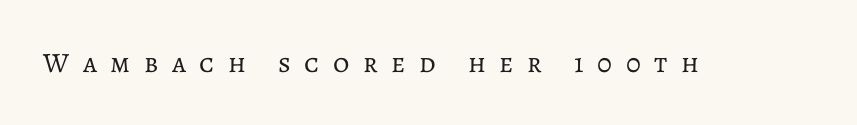
The image shows 28 px regular-weight type, upright; set unusually wide letter spacing (+0.48 em), not underlined; low stroke contrast and a medium x-height.
